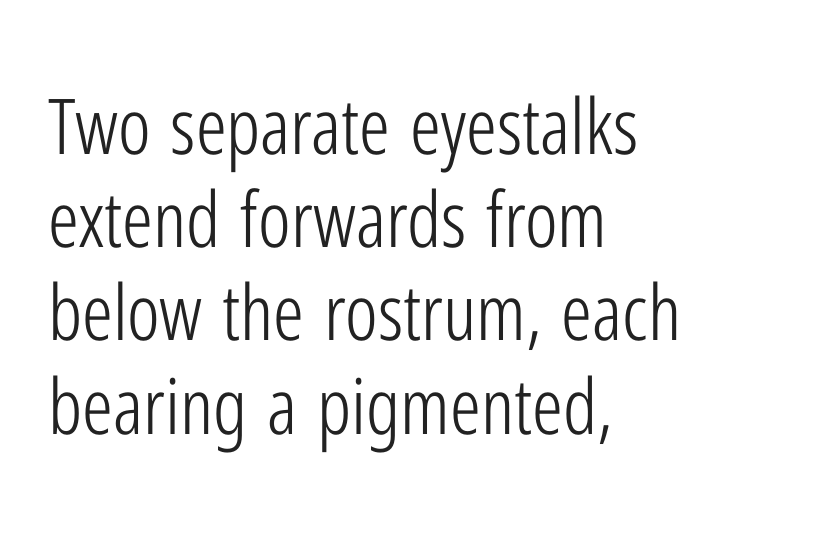
{"serif": "no", "italic": "no", "bold": "no", "weight": "light", "width": "condensed", "stroke_contrast": "low", "x_height": "medium", "monospaced": "no", "underline": "no", "align": "left", "line_spacing_ratio": 1.21, "letter_spacing": "normal", "letter_spacing_em": 0.0, "glyph_px": 77}
